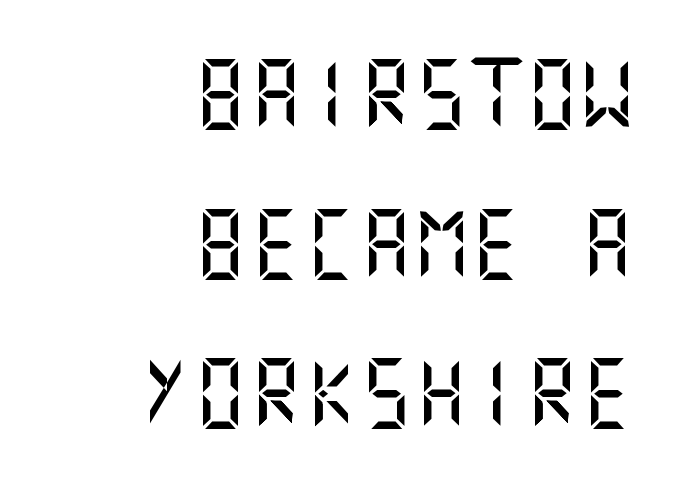
What's the leading like? Stretched, with rows far apart. Reading down the block, your eye finds every line finishing at a fixed right position. Nope, no serifs anywhere on these letters. Is there any slant? The stems are plumb. You could call the tracking neutral — neither tight nor loose. Descender tails drop into unmarked territory.
